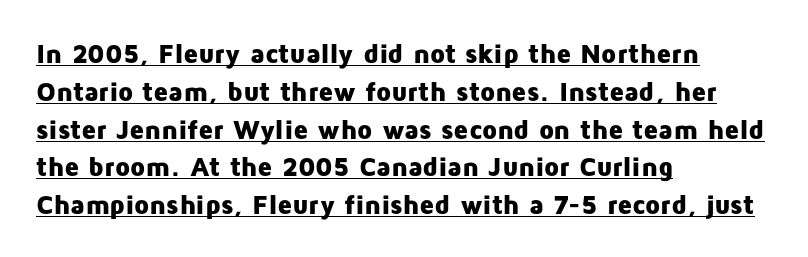
Does the leading feel generous? No, just average. These words are printed bold, with thick strokes throughout. The string is rendered with underlining switched on. In CSS terms this would be text-align: left.
